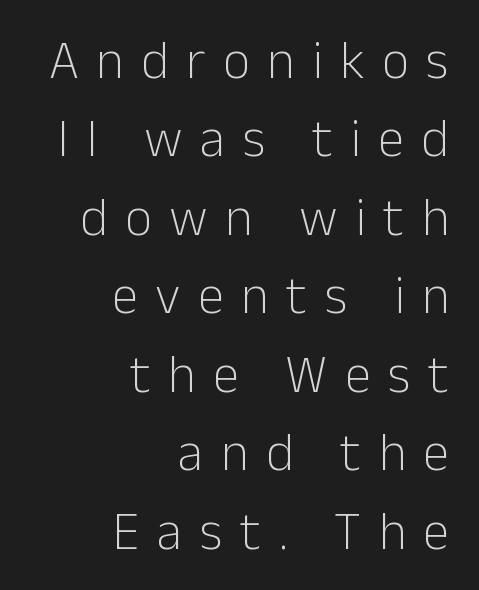
{"serif": "no", "italic": "no", "bold": "no", "weight": "light", "width": "normal", "stroke_contrast": "low", "x_height": "medium", "monospaced": "no", "underline": "no", "align": "right", "line_spacing": "normal", "line_spacing_ratio": 1.48, "letter_spacing": "wide", "letter_spacing_em": 0.33, "glyph_px": 53}
